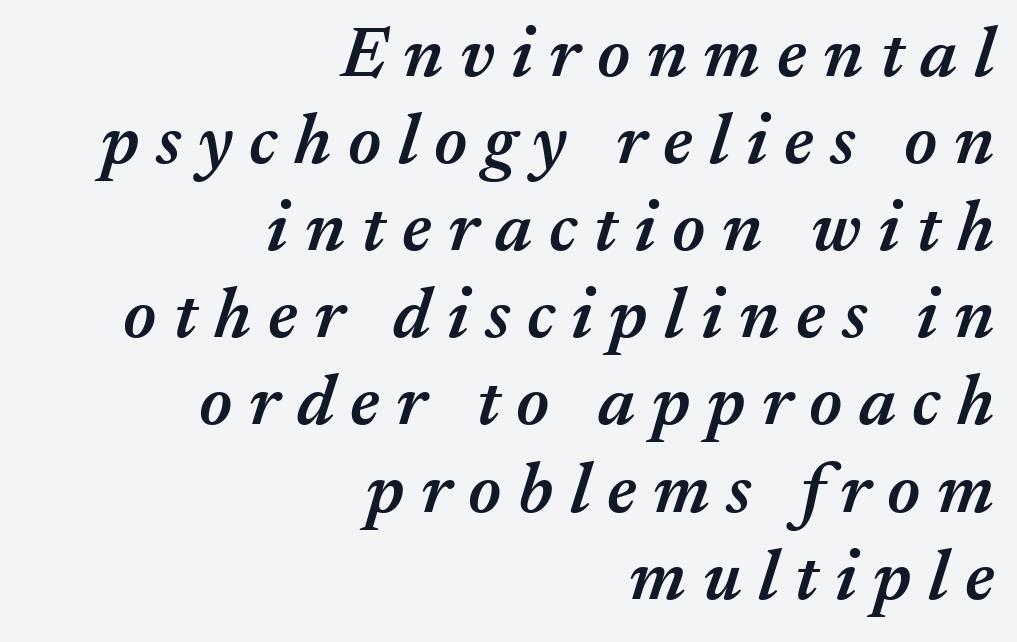
A typesetter would mark this as italic. These lines stack with their right ends in a neat column. The tracking jumps out immediately: characters are airy and widely separated. These lines carry some extra weight — a demibold, not a full bold. The passage shown is not underscored anywhere. The letters advance in unequal steps, a hallmark of proportional type.
